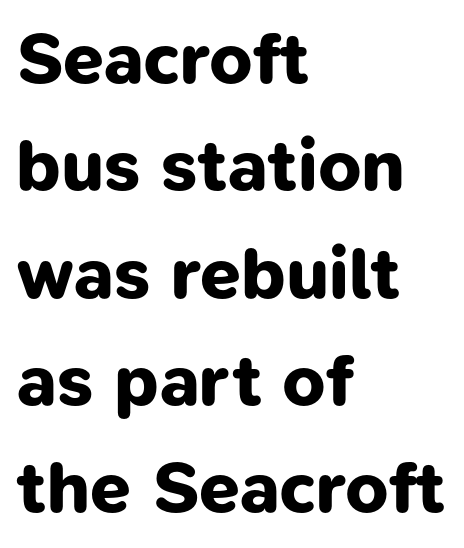
The image shows 73 px bold sans-serif type; set left-aligned, normal line spacing (1.47x), normal letter spacing, not underlined; low stroke contrast and a medium x-height.
